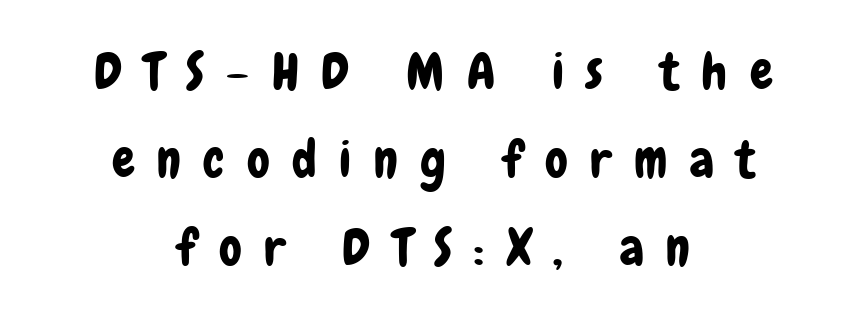
Every character sits straight up, as roman type does. You could only call the tracking loose — the letters float apart. Both edges are ragged and mirror each other, which tells us the setting is centered. This sample has the flowing, uneven cadence of proportional lettering. The type family on display is of the sans-serif kind.
